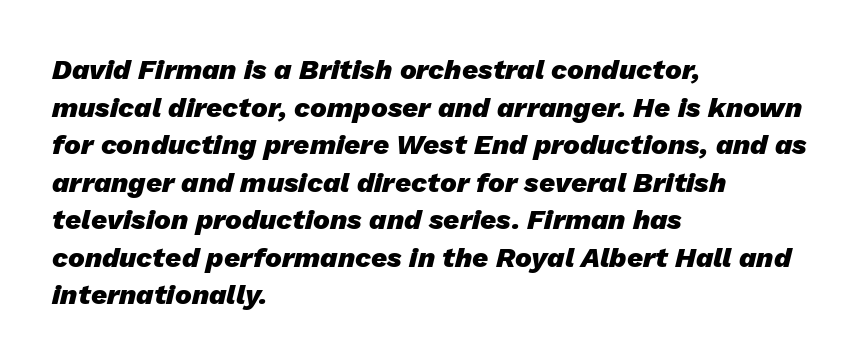
The image shows 28 px heavy type, italic (leaning right); set left-aligned, normal line spacing (1.34x), normal letter spacing, not underlined; low stroke contrast and a medium x-height.
